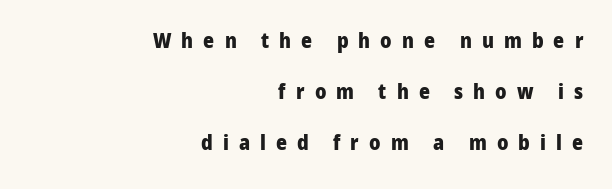
A flush-right, rag-left setting is used for this passage. The passage shown stacks its lines with a broad gap. Descender tails drop into unmarked territory. Notice how thick the strokes are: this is what a full bold looks like.
